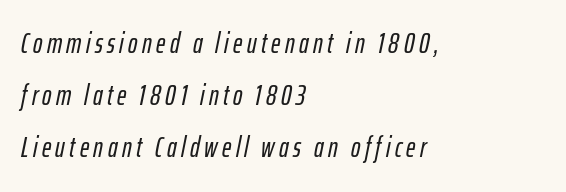
{"italic": "yes", "lean": "right", "slant_degrees": 12, "width": "condensed", "stroke_contrast": "low", "x_height": "medium", "monospaced": "no", "underline": "no", "align": "left", "line_spacing_ratio": 1.86, "glyph_px": 28}
